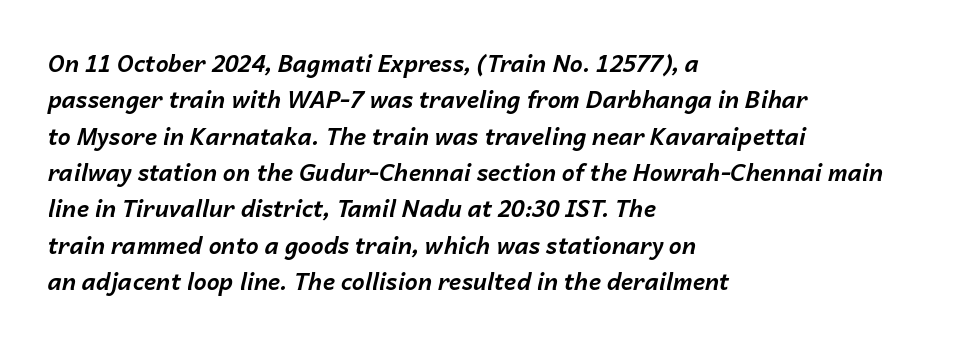
The image shows 23 px bold type, italic (leaning right); set left-aligned, normal line spacing (1.58x), normal letter spacing, not underlined.
